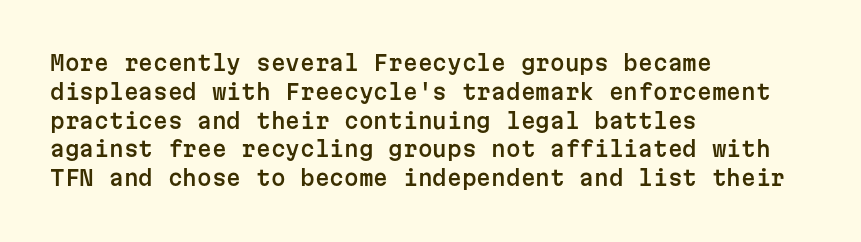
The compositor pushed each line to the left boundary. The strip under each line holds only bare page. When letters stand straight like this, we call the style roman or upright. Letter spacing: default. In terms of leading, this rendering sits right in the middle.
